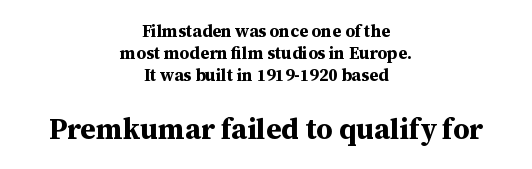
The paragraph shown floats in the horizontal middle. Summary of vertical rhythm: regular, with standard interline spacing. When letters stand straight like this, we call the style roman or upright. Underlining? Definitely not there.
